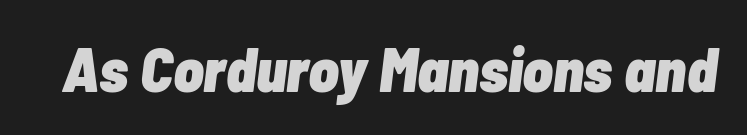
Q: Is the text bold? A: Yes.
Q: Is the text italic (slanted)? A: Yes, it leans right by about 7 degrees.
Q: Is the text underlined? A: No.
Q: Is the spacing between letters normal or unusually wide? A: Normal.
Q: Width (condensed, normal, or wide)? A: Condensed.
Q: Stroke contrast? A: Low.
Q: x-height? A: Medium.
Q: Monospaced? A: No.
